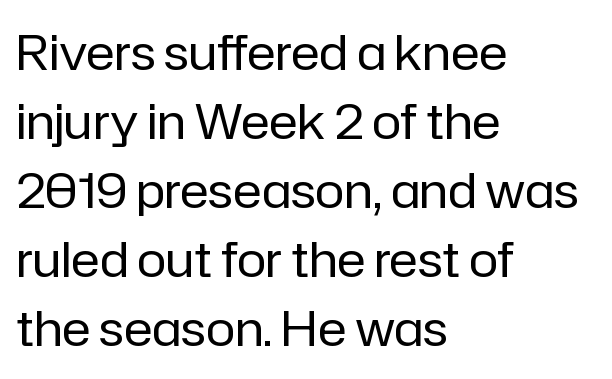
The image shows 49 px regular-weight sans-serif type, upright; set left-aligned, normal line spacing (1.41x), normal letter spacing, not underlined; low stroke contrast and a medium x-height.
